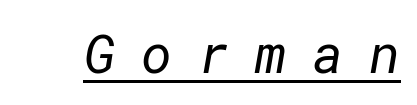
The image shows 53 px regular-weight sans-serif type; set unusually wide letter spacing (+0.49 em), underlined; low stroke contrast and a medium x-height.
